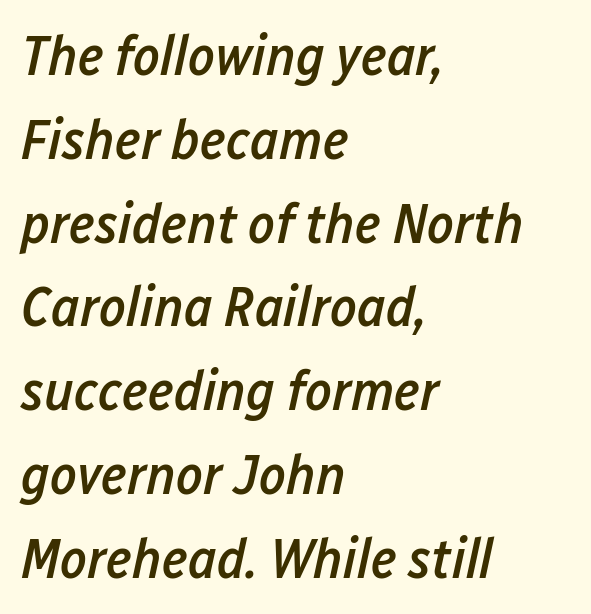
Evenly set lines give the paragraph a standard silhouette. Its strokes are somewhat broadened, the hallmark of semibold type. Characters are canted at an angle relative to the baseline's perpendicular. You could not count columns in this text — the font is proportionally spaced.
